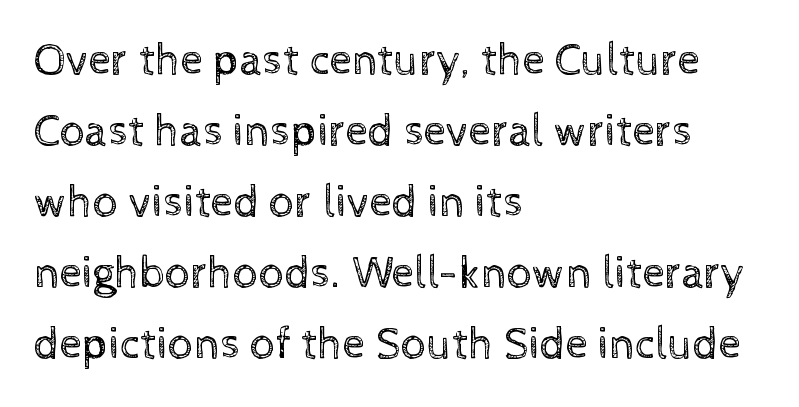
Italic: no, the glyphs are upright roman. This is not heavy type; no bold has been used. Horizontal alignment here is leftward, the default for most running prose. The tracking reads as untouched default to a designer's eye. This sample keeps an unexceptional amount of space between lines. Think of a printed novel: that variable character pitch is what you see here.
